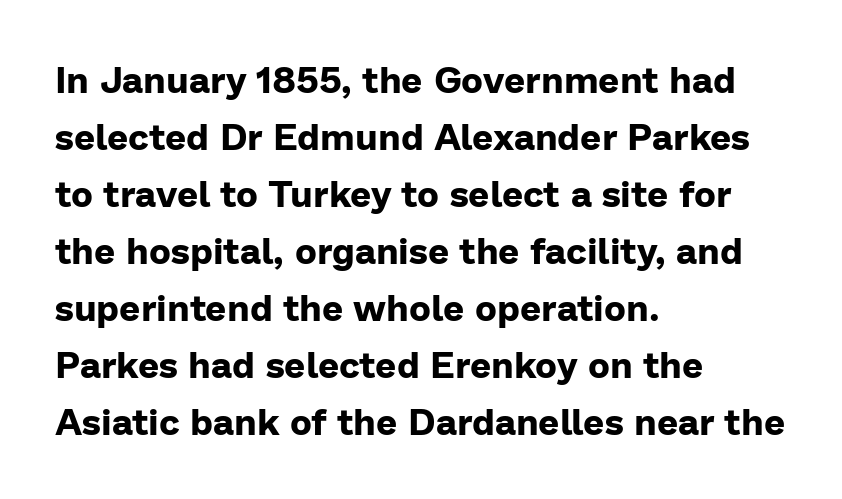
Nothing sits at the stroke ends, so this counts as sans-serif. This rendering leaves character spacing at its baseline value. The compositor pushed each line to the left boundary. These lines are rendered in a variable-pitch font. Students, this is bold: see how much ink each stroke carries.
